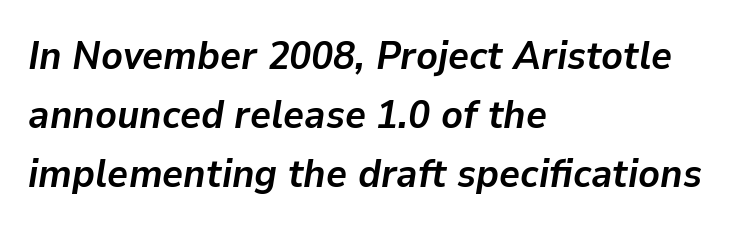
The image shows 40 px semibold type, italic (leaning right); set left-aligned, normal line spacing (1.47x), normal letter spacing, not underlined; low stroke contrast and a medium x-height.
